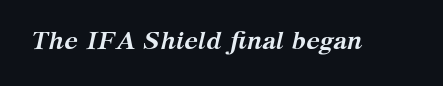
Q: Is the text bold? A: Yes.
Q: Is the text italic (slanted)? A: Yes, it leans right by about 12 degrees.
Q: Is the text underlined? A: No.
Q: Is the spacing between letters normal or unusually wide? A: Normal.
